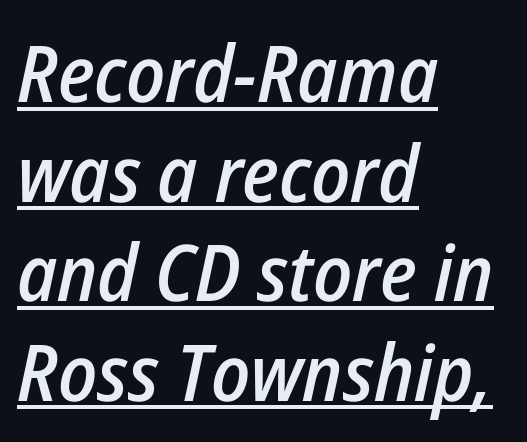
Bold? Not quite — semibold, heavier than regular but stopping short. The axis of the letterforms is tilted away from vertical. Standard letterfit; no display-style spreading of the glyphs. Normally led — the rows are evenly, conventionally spaced. The letters advance in unequal steps, a hallmark of proportional type.
